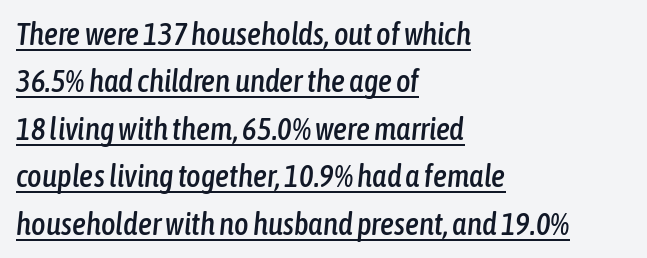
Q: Is the text italic (slanted)? A: Yes, it leans right by about 6 degrees.
Q: Is the text underlined? A: Yes.
Q: How is the paragraph aligned? A: Left-aligned.
Q: Is the spacing between letters normal or unusually wide? A: Normal.
Q: Is the spacing between lines tight, normal or loose? A: Normal.
Q: Width (condensed, normal, or wide)? A: Condensed.
Q: Stroke contrast? A: Low.
Q: x-height? A: Medium.
Q: Monospaced? A: No.
